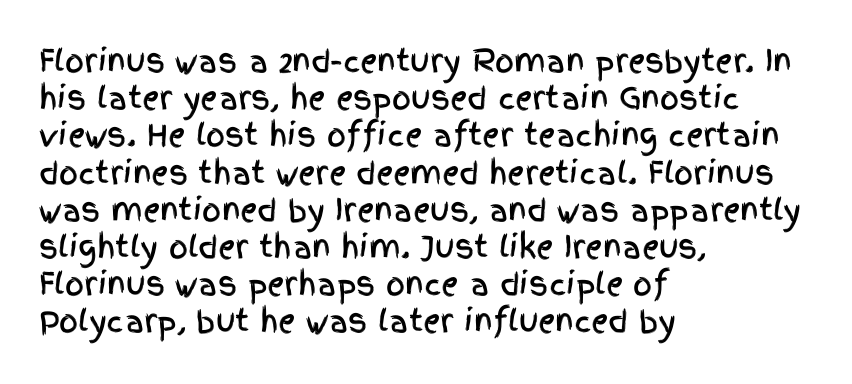
{"serif": "no", "italic": "no", "width": "condensed", "x_height": "large", "monospaced": "no", "underline": "no", "align": "left", "line_spacing_ratio": 1.24, "letter_spacing": "normal", "letter_spacing_em": 0.0, "glyph_px": 30}
